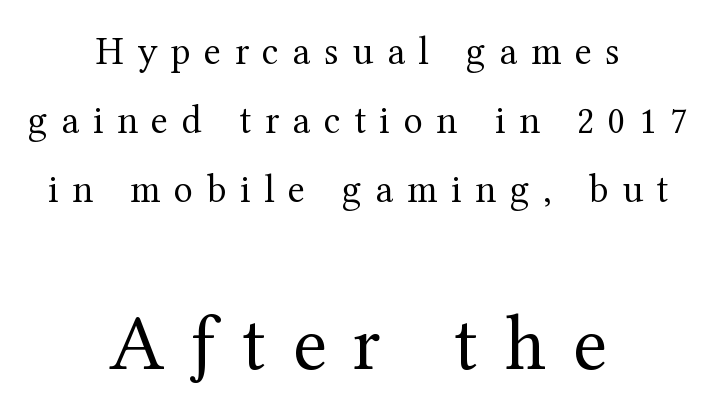
The image shows 79 px regular-weight serif type, upright; set centered, line spacing 1.72x, unusually wide letter spacing (+0.34 em), not underlined; the second (bottom) block is 1.98x larger; medium stroke contrast and a medium x-height.
